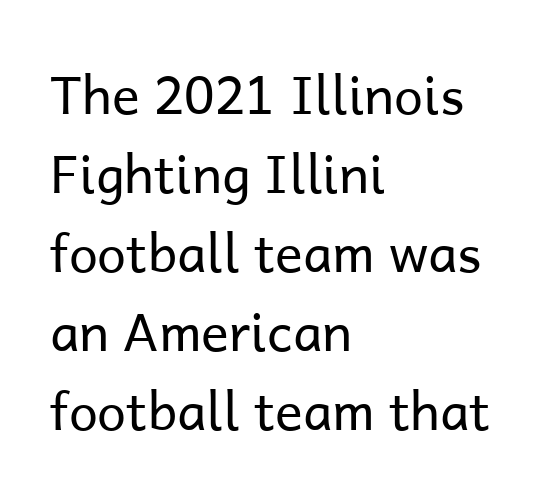
{"serif": "no", "italic": "no", "bold": "no", "weight": "regular", "width": "normal", "stroke_contrast": "low", "x_height": "medium", "monospaced": "no", "underline": "no", "align": "left", "line_spacing": "normal", "line_spacing_ratio": 1.52, "letter_spacing": "normal", "letter_spacing_em": 0.0, "glyph_px": 52}
